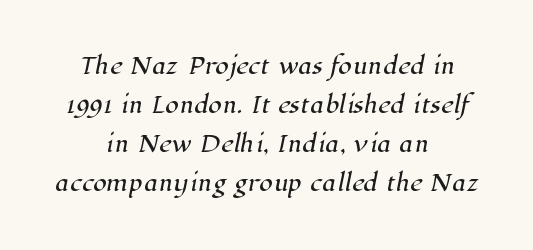
The image shows 22 px text type; set centered, line spacing 1.77x, normal letter spacing, not underlined.
